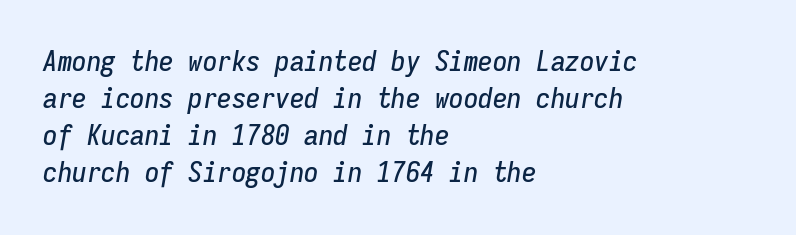
Fixed-width glyphs throughout — classic coding-font behaviour. The designer left line spacing at the default. Quick note: underline off. The line texture is even and compact thanks to regular tracking.
